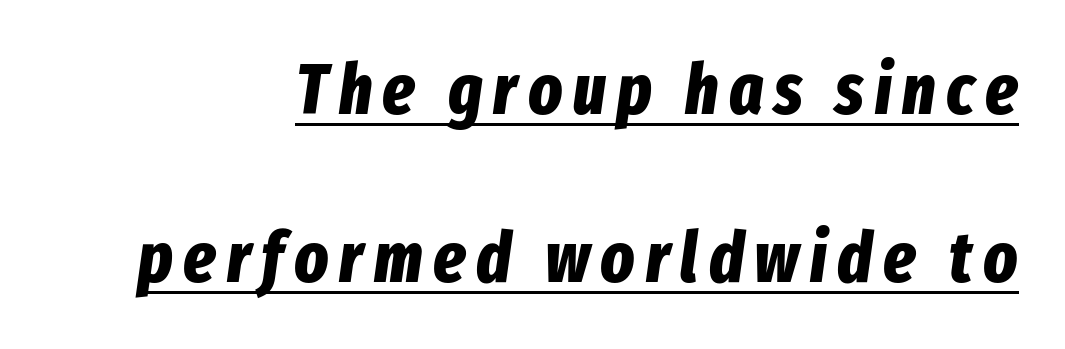
The space between consecutive lines is lavish. The font is running at its bold setting. A student would call this right alignment; a typographer would say flush right, rag left. Note the varied advance widths — an 'i' is clearly narrower than an 'm'.
